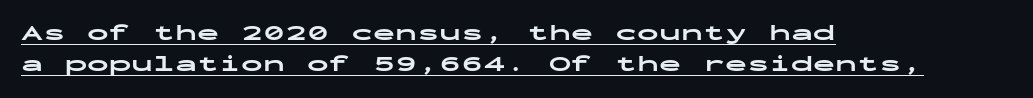
{"italic": "no", "bold": "yes", "underline": "yes", "align": "left", "line_spacing": "normal", "line_spacing_ratio": 1.41, "letter_spacing": "normal", "letter_spacing_em": 0.0, "glyph_px": 22}
